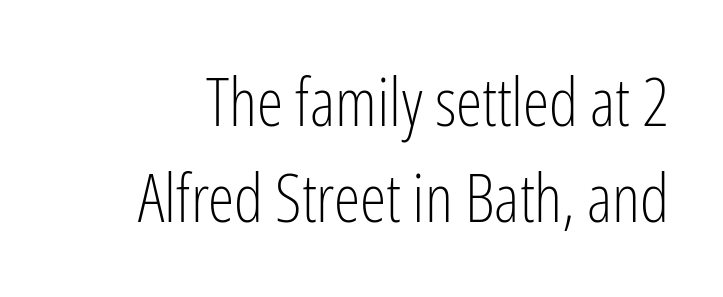
The image shows 67 px light, condensed sans-serif type, upright; set normal line spacing (1.44x), normal letter spacing, not underlined; low stroke contrast and a medium x-height.
